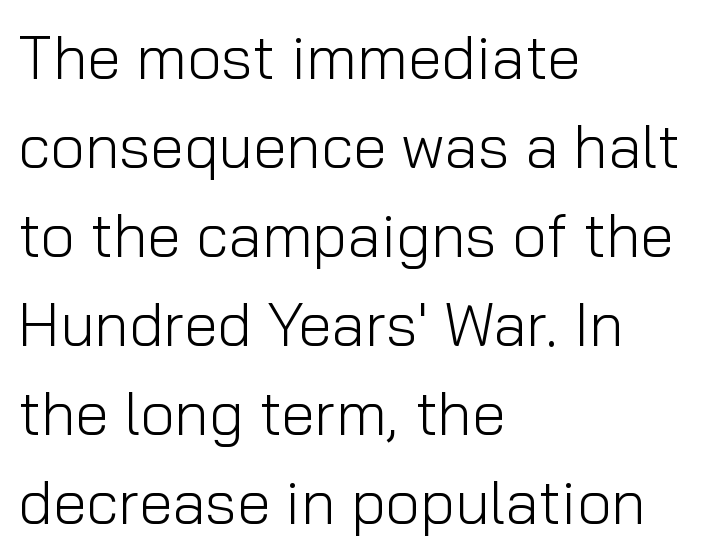
Q: Is the text bold? A: No.
Q: Is the text italic (slanted)? A: No, it is upright.
Q: Is the typeface a serif or a sans-serif typeface? A: Sans-serif.
Q: Is the text underlined? A: No.
Q: How is the paragraph aligned? A: Left-aligned.
Q: Is the spacing between letters normal or unusually wide? A: Normal.
Q: Is the spacing between lines tight, normal or loose? A: Normal.
Q: Width (condensed, normal, or wide)? A: Normal.
Q: Stroke contrast? A: Low.
Q: x-height? A: Medium.
Q: Monospaced? A: No.
